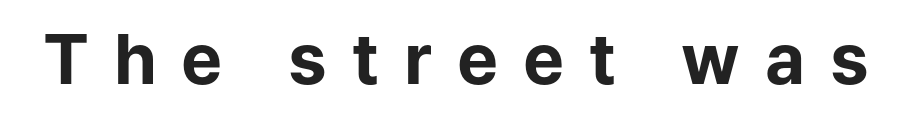
Q: Is the text bold? A: Yes.
Q: Is the text italic (slanted)? A: No, it is upright.
Q: Is the typeface a serif or a sans-serif typeface? A: Sans-serif.
Q: Is the text underlined? A: No.
Q: Is the spacing between letters normal or unusually wide? A: Unusually wide.
Q: Width (condensed, normal, or wide)? A: Normal.
Q: Stroke contrast? A: Low.
Q: x-height? A: Medium.
Q: Monospaced? A: No.
